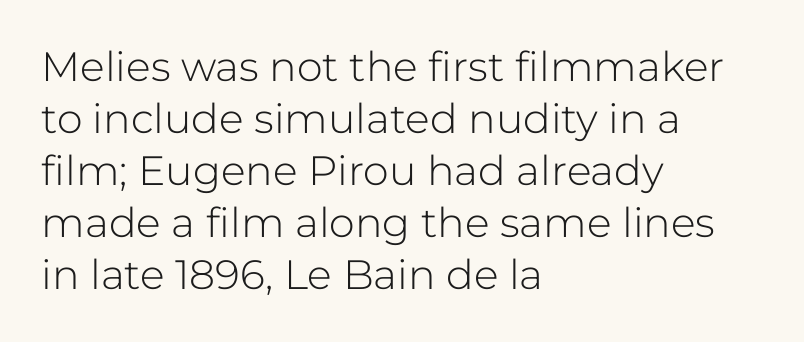
Q: Is the text bold? A: No.
Q: Is the text italic (slanted)? A: No, it is upright.
Q: Is the typeface a serif or a sans-serif typeface? A: Sans-serif.
Q: Is the text underlined? A: No.
Q: How is the paragraph aligned? A: Left-aligned.
Q: Is the spacing between letters normal or unusually wide? A: Normal.
Q: Is the spacing between lines tight, normal or loose? A: Normal.
Q: Width (condensed, normal, or wide)? A: Normal.
Q: Stroke contrast? A: Low.
Q: x-height? A: Medium.
Q: Monospaced? A: No.
